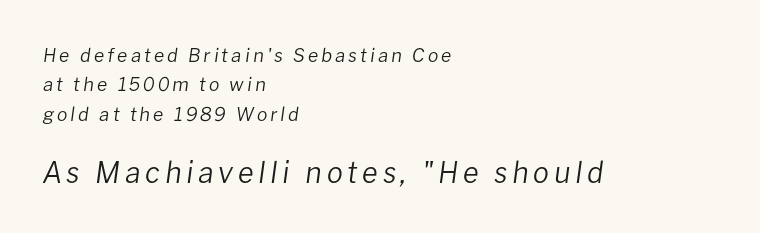
The image shows 29 px regular-weight type, italic (leaning right); set left-aligned, normal line spacing (1.54x), not underlined; the second (bottom) block is 1.53x larger; low stroke contrast and a medium x-height.
